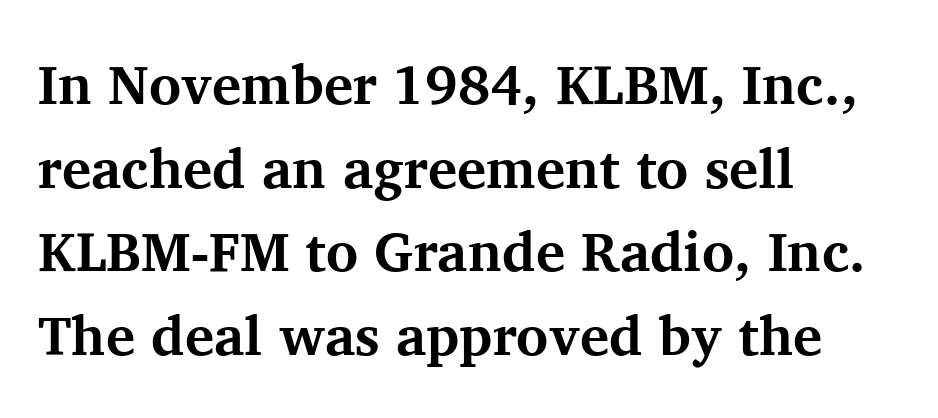
Q: Is the text bold? A: Yes.
Q: Is the text italic (slanted)? A: No, it is upright.
Q: Is the typeface a serif or a sans-serif typeface? A: Serif.
Q: Is the text underlined? A: No.
Q: How is the paragraph aligned? A: Left-aligned.
Q: Is the spacing between letters normal or unusually wide? A: Normal.
Q: Is the spacing between lines tight, normal or loose? A: Normal.
Q: Width (condensed, normal, or wide)? A: Normal.
Q: Stroke contrast? A: Medium.
Q: x-height? A: Medium.
Q: Monospaced? A: No.
